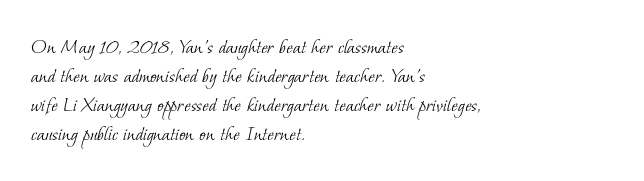
Rule under the text: the space is simply empty. There is no visible air inserted between adjacent glyphs. Summary of vertical rhythm: regular, with standard interline spacing. Bold? No — there's no thickening of the strokes. The typesetter chose a ragged-right arrangement here.
